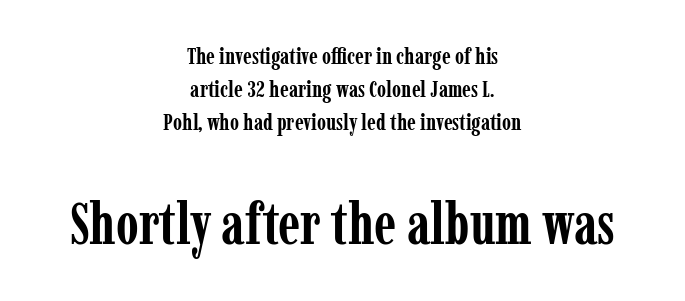
The image shows 58 px semibold, condensed serif type, upright; set centered, normal line spacing (1.44x), normal letter spacing, not underlined; the second (bottom) block is 2.52x larger; low stroke contrast and a medium x-height.
